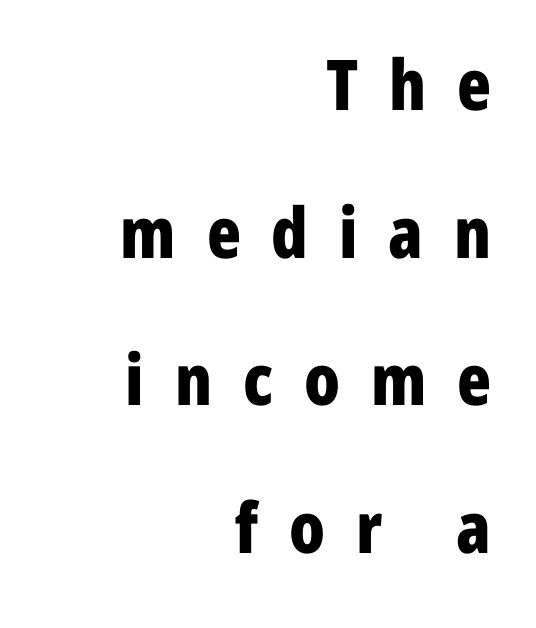
Q: Is the text bold? A: Yes.
Q: Is the text italic (slanted)? A: No, it is upright.
Q: Is the typeface a serif or a sans-serif typeface? A: Sans-serif.
Q: Is the text underlined? A: No.
Q: How is the paragraph aligned? A: Right-aligned.
Q: Is the spacing between letters normal or unusually wide? A: Unusually wide.
Q: Is the spacing between lines tight, normal or loose? A: Loose.
Q: Width (condensed, normal, or wide)? A: Condensed.
Q: Stroke contrast? A: Low.
Q: x-height? A: Medium.
Q: Monospaced? A: No.
